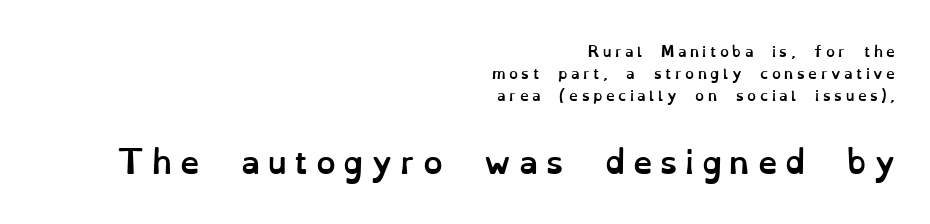
The image shows 31 px semibold type, upright; set right-aligned, normal line spacing (1.56x), unusually wide letter spacing (+0.25 em), not underlined; the second (bottom) block is 2.21x larger; low stroke contrast and a small x-height.
